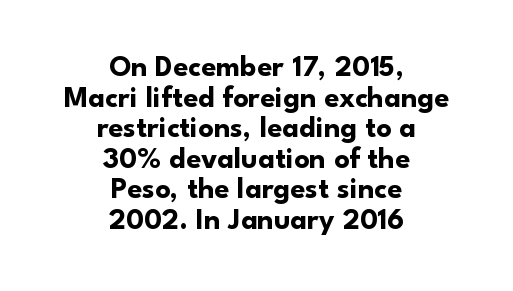
The image shows 30 px bold sans-serif type, upright; set centered, tight line spacing (1.02x), normal letter spacing, not underlined; low stroke contrast and a small x-height.
